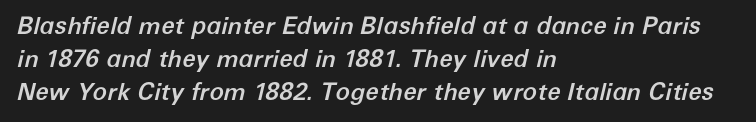
The image shows 24 px text type, italic (leaning right); set left-aligned, normal line spacing (1.38x), normal letter spacing, not underlined.
